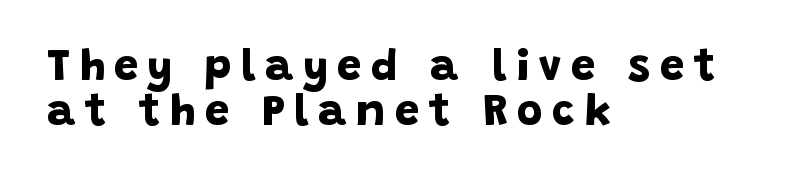
Q: Is the text bold? A: Yes.
Q: Is the typeface a serif or a sans-serif typeface? A: Sans-serif.
Q: Is the text underlined? A: No.
Q: How is the paragraph aligned? A: Left-aligned.
Q: Is the spacing between letters normal or unusually wide? A: Unusually wide.
Q: Is the spacing between lines tight, normal or loose? A: Tight.
Q: Width (condensed, normal, or wide)? A: Normal.
Q: Stroke contrast? A: Low.
Q: x-height? A: Large.
Q: Monospaced? A: No.
